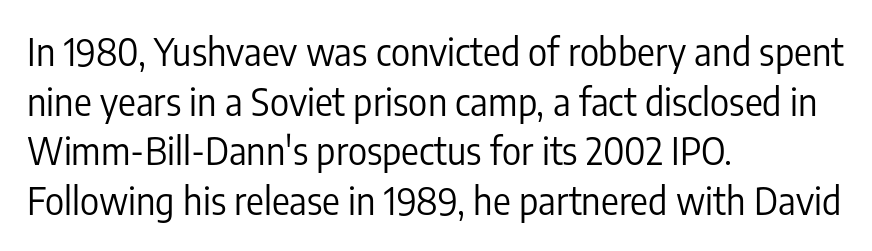
{"serif": "no", "italic": "no", "bold": "no", "weight": "regular", "width": "condensed", "stroke_contrast": "low", "x_height": "medium", "monospaced": "no", "underline": "no", "align": "left", "line_spacing": "normal", "line_spacing_ratio": 1.34, "letter_spacing": "normal", "letter_spacing_em": 0.0, "glyph_px": 37}
